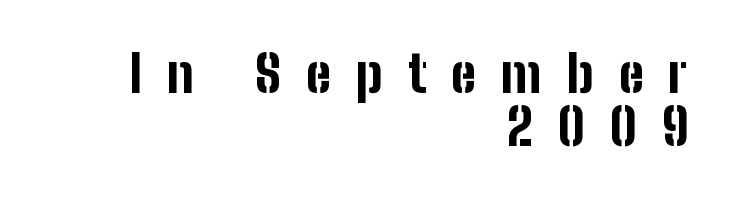
Q: Is the text bold? A: Yes.
Q: Is the text italic (slanted)? A: No, it is upright.
Q: Is the typeface a serif or a sans-serif typeface? A: Sans-serif.
Q: Is the text underlined? A: No.
Q: How is the paragraph aligned? A: Right-aligned.
Q: Is the spacing between letters normal or unusually wide? A: Unusually wide.
Q: Is the spacing between lines tight, normal or loose? A: Tight.
Q: Width (condensed, normal, or wide)? A: Condensed.
Q: Stroke contrast? A: Low.
Q: x-height? A: Medium.
Q: Monospaced? A: No.
